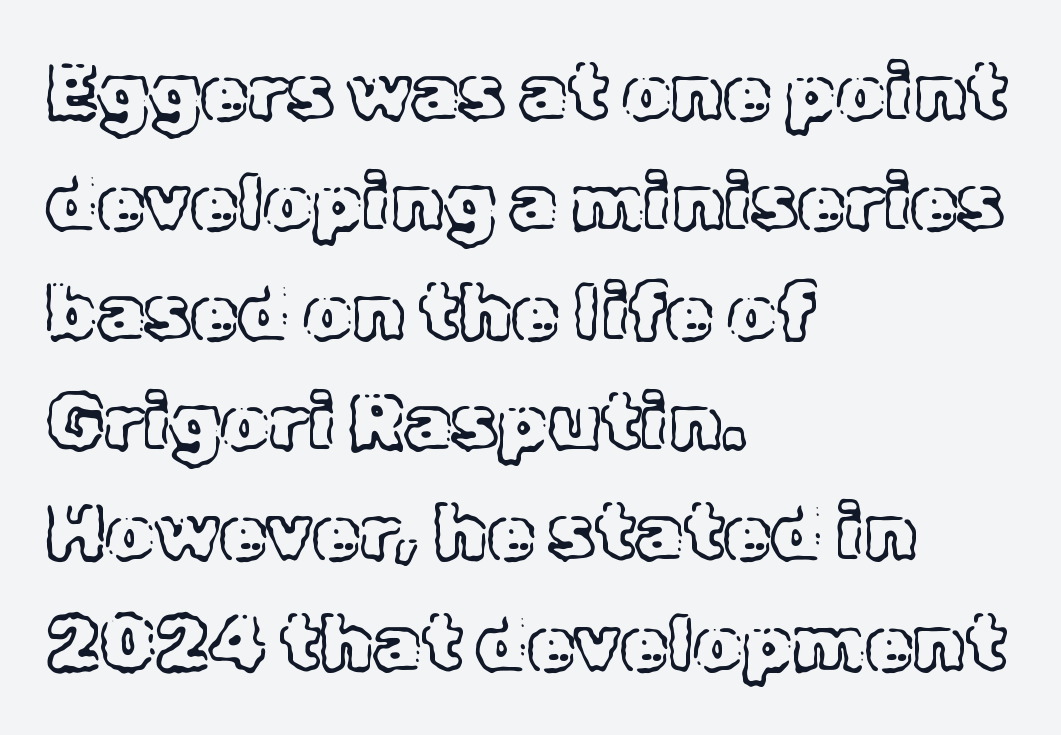
Any mark beneath the type? The region is blank. The font's upright variant was chosen for this text. Note the varied advance widths — an 'i' is clearly narrower than an 'm'. This rendering uses left alignment, leaving the right contour irregular.
